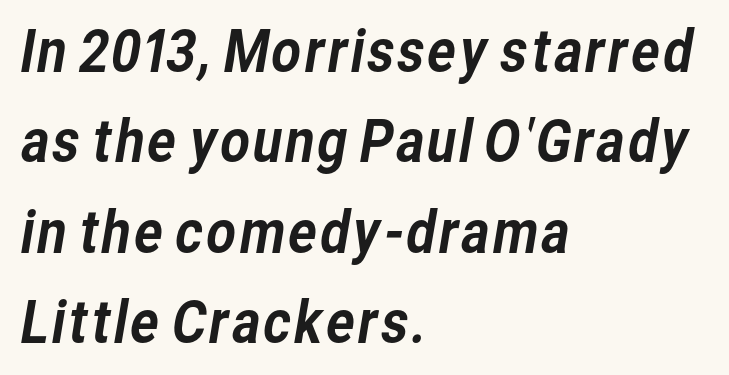
{"serif": "no", "width": "normal", "stroke_contrast": "low", "x_height": "medium", "monospaced": "no", "underline": "no", "align": "left", "line_spacing": "normal", "line_spacing_ratio": 1.56, "letter_spacing": "normal", "letter_spacing_em": 0.0, "glyph_px": 58}
